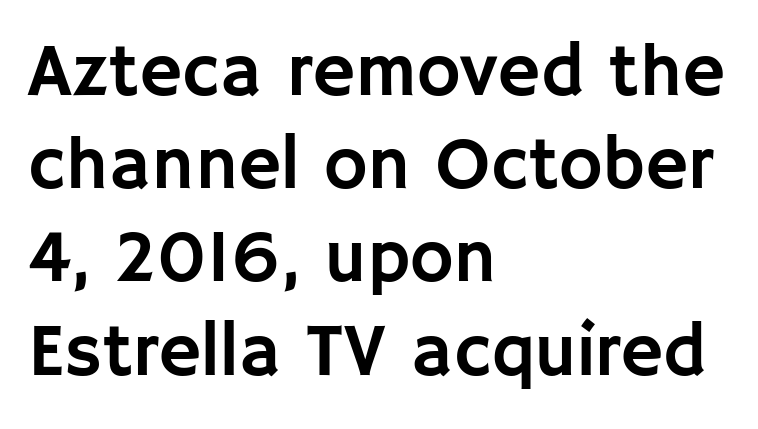
Q: Is the text italic (slanted)? A: No, it is upright.
Q: Is the typeface a serif or a sans-serif typeface? A: Sans-serif.
Q: Is the text underlined? A: No.
Q: How is the paragraph aligned? A: Left-aligned.
Q: Is the spacing between letters normal or unusually wide? A: Normal.
Q: Is the spacing between lines tight, normal or loose? A: Normal.
Q: Width (condensed, normal, or wide)? A: Normal.
Q: Stroke contrast? A: Low.
Q: x-height? A: Large.
Q: Monospaced? A: No.
